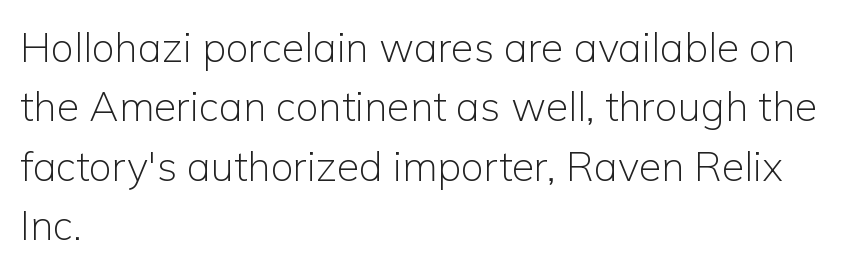
The foot of each line stays bare and open. Notice how the passage keeps a crisp vertical edge on the left only. The strokes are not fattened; the text isn't bold. This is sans-serif lettering, the kind often seen on screens and signage. The rendering uses natural spacing where letterforms have individual widths. The passage shown stacks its lines at a standard gap.
